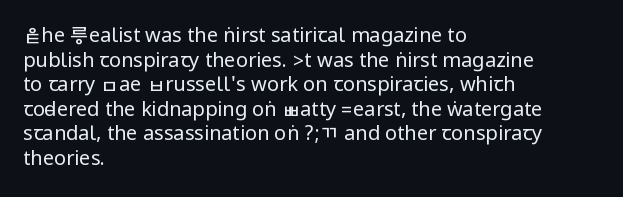
Casual observation: everything's shoved over to the left. This is not heavy type; no bold has been used. Italic? Not at all — the glyphs are vertical. The space beneath each line is pristine and unruled. No extra tracking has been applied to these lines.
